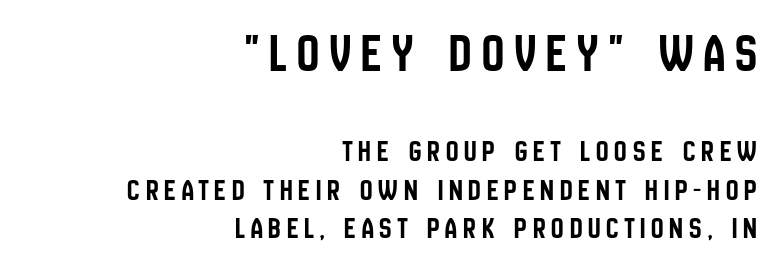
The image shows 55 px condensed sans-serif type, upright; set right-aligned, line spacing 1.24x, not underlined; the first (top) block is 1.77x larger; low stroke contrast and a large x-height.
